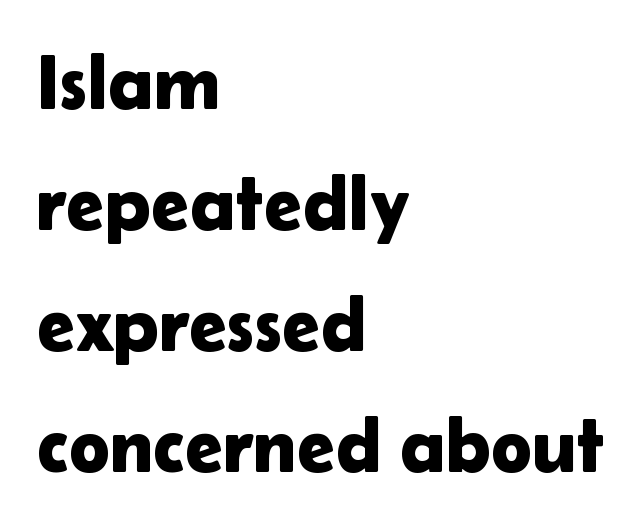
The image shows 77 px sans-serif type, upright; set left-aligned, normal line spacing (1.57x), normal letter spacing, not underlined; low stroke contrast and a medium x-height.
